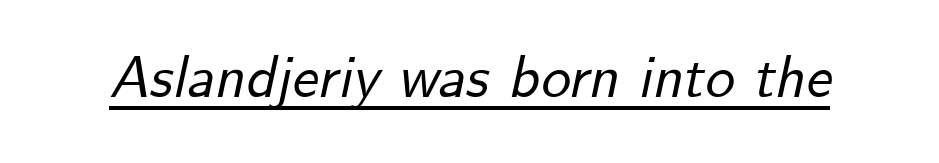
The image shows 59 px text type, italic (leaning right); set normal letter spacing, underlined; low stroke contrast and a small x-height.
